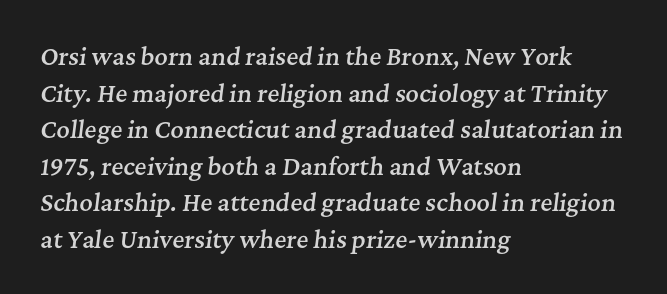
The image shows 23 px text type, italic (leaning right); set left-aligned, normal line spacing (1.59x), normal letter spacing, not underlined.
